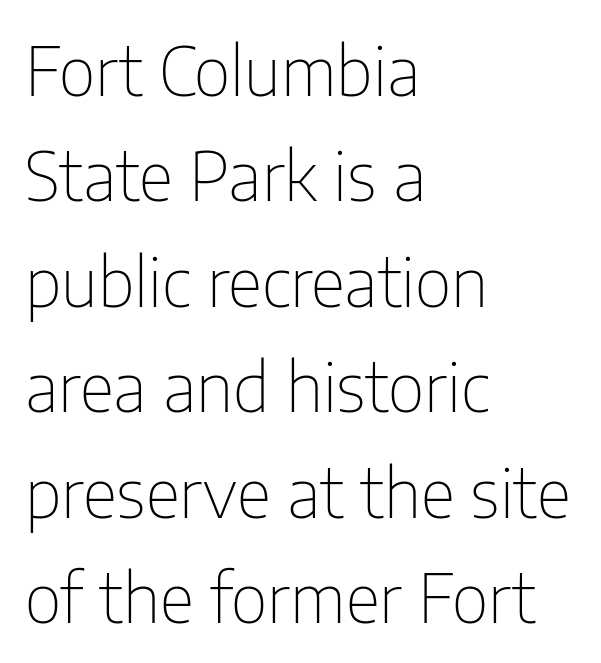
Short note: letters normally spaced. Weight: in the light-to-regular range. This sample keeps an unexceptional amount of space between lines. Does the lettering tilt? It doesn't — this is upright. A typesetter would call this proportional, since set widths differ per character. Compared with a centered layout, this one pins lines to the left instead.
